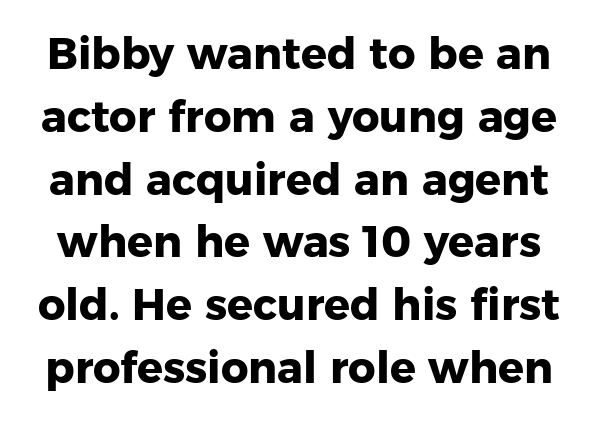
The image shows 43 px heavy sans-serif type, upright; set normal line spacing (1.46x), normal letter spacing, not underlined; low stroke contrast and a medium x-height.
